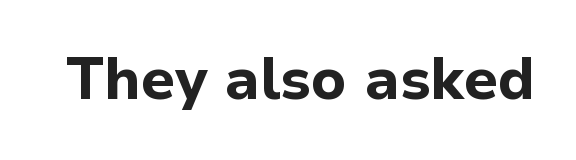
{"serif": "no", "italic": "no", "bold": "yes", "weight": "bold", "width": "normal", "stroke_contrast": "low", "x_height": "medium", "monospaced": "no", "underline": "no", "letter_spacing": "normal", "letter_spacing_em": 0.0, "glyph_px": 58}
